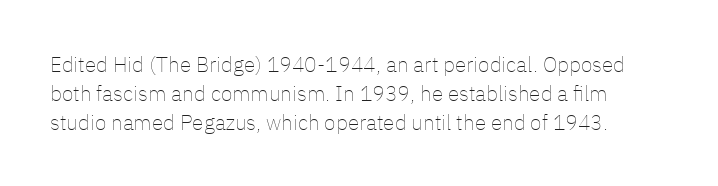
Nothing heavy about these letters — not bold at all. A typesetter would call this leading conventional body-copy spacing. Glyph-to-glyph distance matches everyday printed text. The lettering stays uniformly vertical, giving the passage a roman look. The passage shown is not underscored anywhere.
